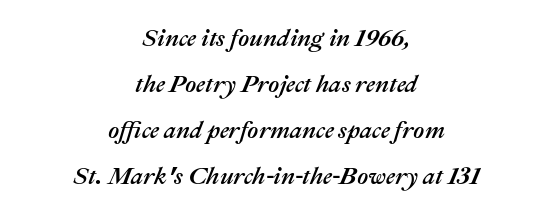
This sample is center-justified, so both line endings float freely. Does extra space separate the letters? No, they use regular spacing. The foot of each line stays bare and open. A great deal of white space separates one row of letters from the next. Characters are canted at an angle relative to the baseline's perpendicular.
